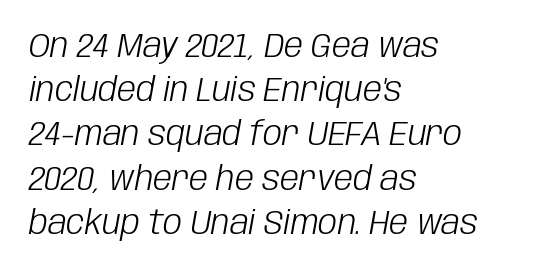
The image shows 34 px light, condensed type, italic (leaning right); set left-aligned, normal line spacing (1.3x), normal letter spacing, not underlined; low stroke contrast and a large x-height.
